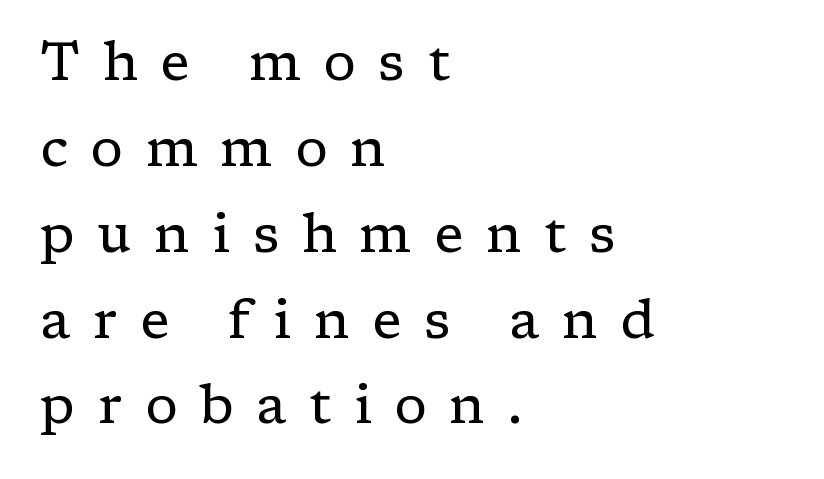
The image shows 54 px regular-weight serif type, upright; set left-aligned, normal line spacing (1.59x), unusually wide letter spacing (+0.42 em), not underlined; low stroke contrast and a medium x-height.
